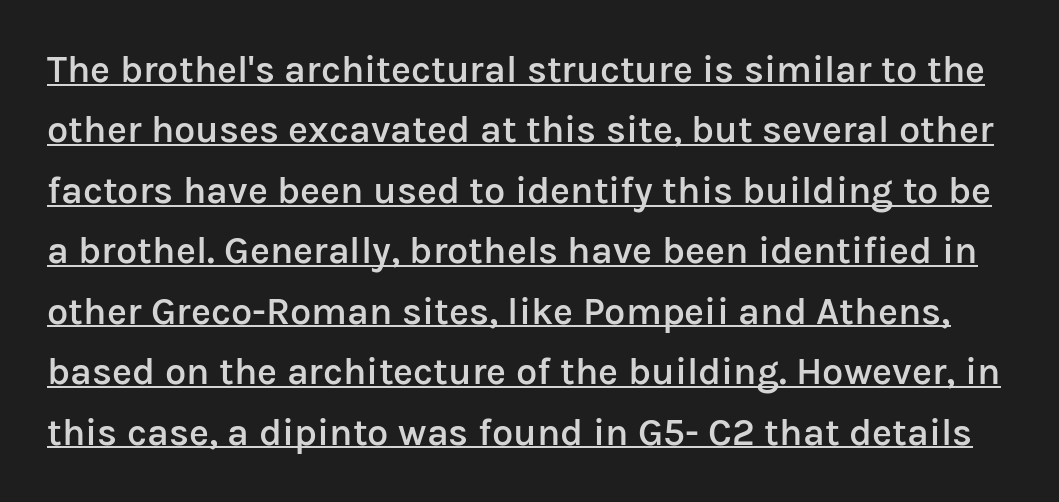
Q: Is the text bold? A: Semi-bold.
Q: Is the text italic (slanted)? A: No, it is upright.
Q: Is the typeface a serif or a sans-serif typeface? A: Sans-serif.
Q: Is the text underlined? A: Yes.
Q: Is the spacing between letters normal or unusually wide? A: Normal.
Q: Is the spacing between lines tight, normal or loose? A: Normal.
Q: Width (condensed, normal, or wide)? A: Normal.
Q: Stroke contrast? A: Low.
Q: x-height? A: Medium.
Q: Monospaced? A: No.
